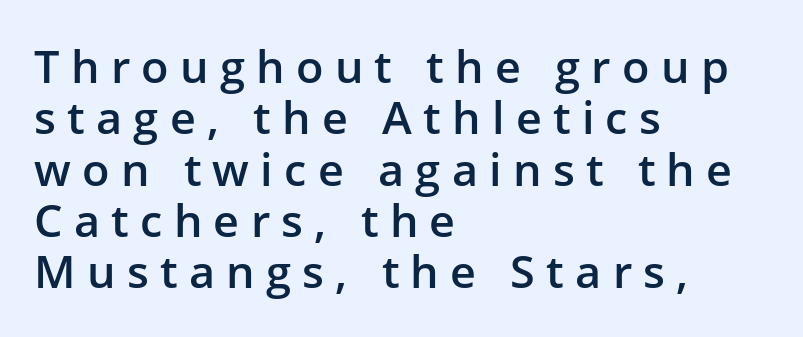
{"serif": "no", "italic": "no", "bold": "semi", "weight": "semibold", "width": "normal", "stroke_contrast": "low", "x_height": "medium", "monospaced": "no", "underline": "no", "align": "left", "line_spacing": "tight", "line_spacing_ratio": 1.14, "letter_spacing": "wide", "letter_spacing_em": 0.25, "glyph_px": 45}
